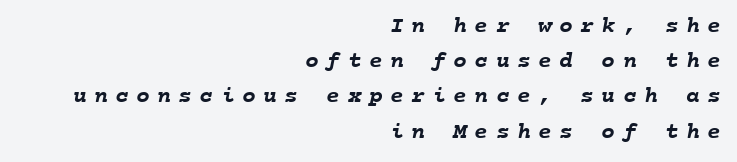
What stands out about the letter spacing? Its width — letters are far apart. Which margin do the lines hug? The right one — the left edge is uneven. A bare baseline throughout the passage. These lines sit exactly where default settings would place them.
